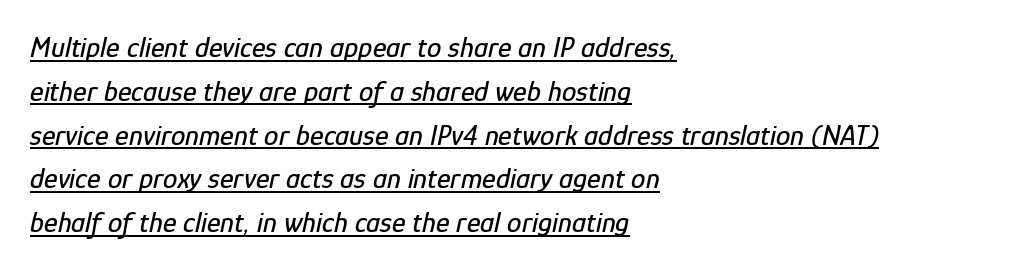
{"italic": "yes", "lean": "right", "slant_degrees": 12, "width": "condensed", "stroke_contrast": "low", "x_height": "medium", "monospaced": "no", "underline": "yes", "align": "left", "line_spacing": "normal", "line_spacing_ratio": 1.51, "letter_spacing": "normal", "letter_spacing_em": 0.0, "glyph_px": 29}
